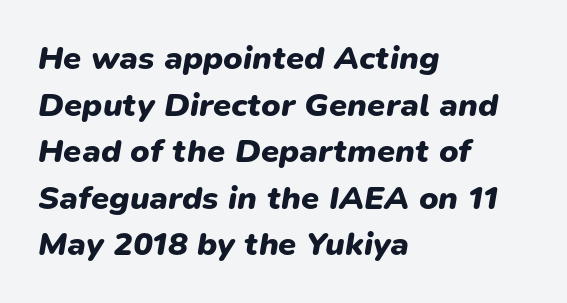
If you measured baseline to baseline, you'd find a middling distance. Default kerning and tracking; the words read as compact shapes. The text block is weighted toward the left margin, trailing off unevenly rightward. Unmarked baselines from the first word to the last. The axis of the letterforms is tilted away from vertical. These lines carry a lot of weight — the face is fully bold.
